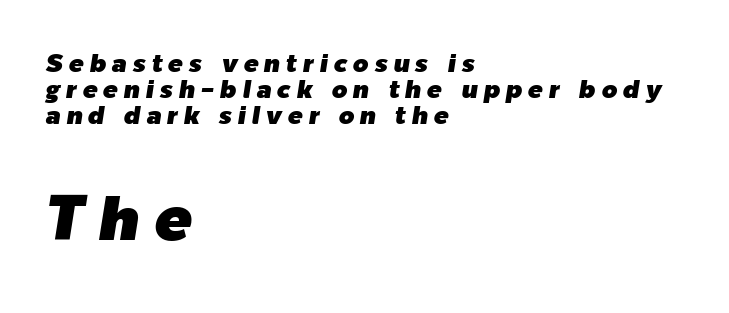
Whoever set this chose condensed vertical rhythm over breathing room. These lines have a slow, spaced-out rhythm from letter to letter. Is the type slanted? Yes — the strokes lean at a clear angle. A classic flush-left, rag-right setting is used for this passage. The letters in the lower block stand taller than those in the block above.
